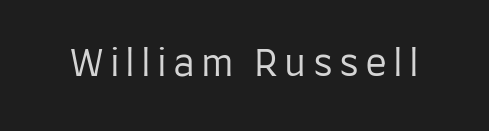
The image shows 36 px regular-weight, condensed sans-serif type, upright; set not underlined; low stroke contrast and a large x-height.
